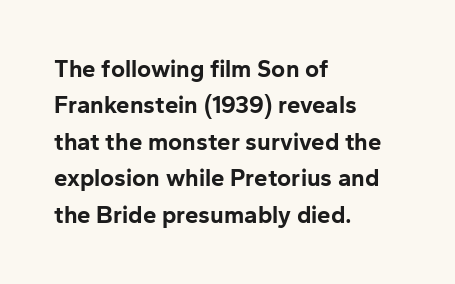
{"italic": "no", "bold": "yes", "underline": "no", "align": "left", "line_spacing": "normal", "line_spacing_ratio": 1.52, "letter_spacing": "normal", "letter_spacing_em": 0.0, "glyph_px": 24}
